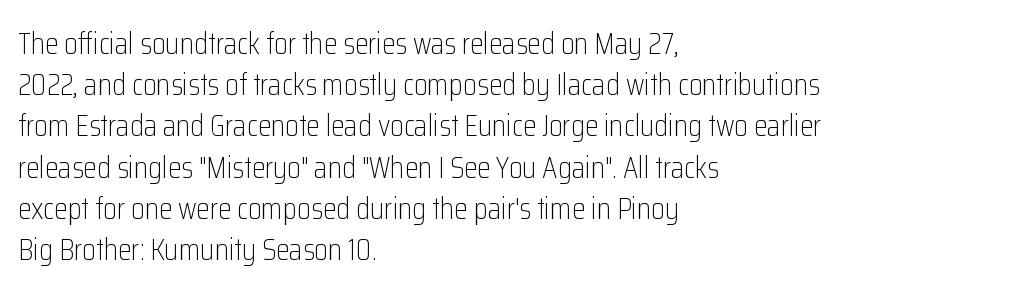
Q: Is the text bold? A: No.
Q: Is the text italic (slanted)? A: No, it is upright.
Q: Is the typeface a serif or a sans-serif typeface? A: Sans-serif.
Q: Is the text underlined? A: No.
Q: How is the paragraph aligned? A: Left-aligned.
Q: Is the spacing between letters normal or unusually wide? A: Normal.
Q: Is the spacing between lines tight, normal or loose? A: Normal.
Q: Width (condensed, normal, or wide)? A: Condensed.
Q: Stroke contrast? A: Low.
Q: x-height? A: Medium.
Q: Monospaced? A: No.
